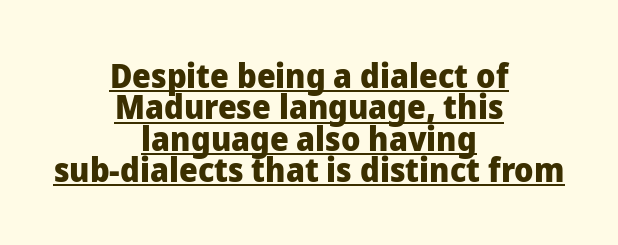
The typesetting leans heavy: a genuine bold. This is roman type, the default non-slanted kind. The lines in this sample share a center point and differ in where they start and stop. Do the characters align in a grid? No, the font is proportional.
